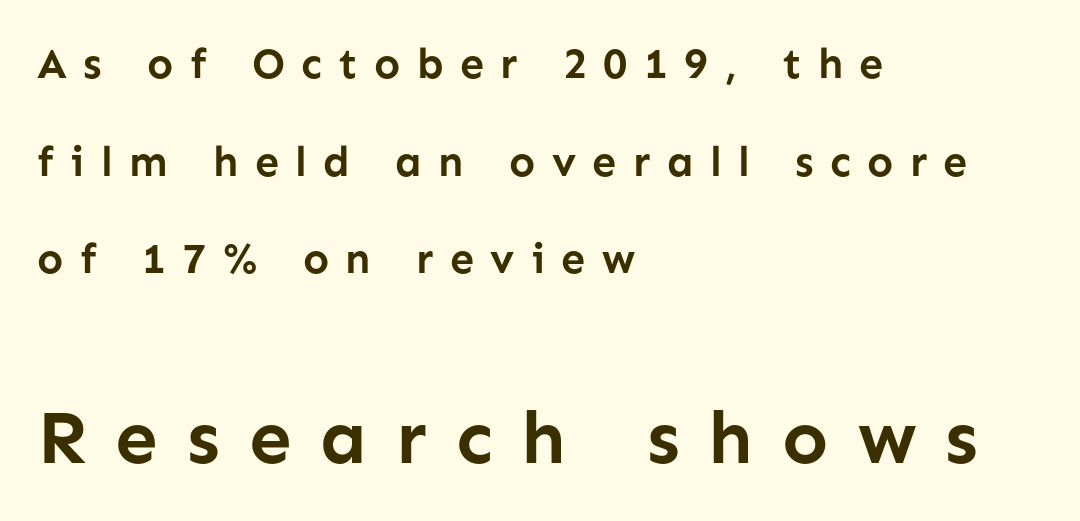
Stroke thickness is high; the sample reads as a true bold. Typeset ragged right — the left edge is the straight one. Descenders hang freely into open space. Students, observe: this is what heavily led, spacious text looks like. The face used here is proportionally spaced, like ordinary book or web type.
